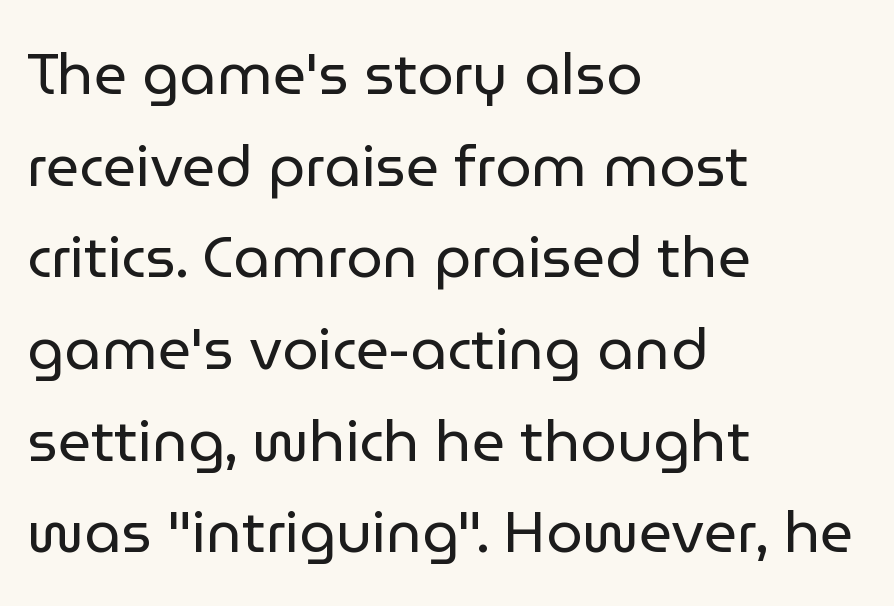
{"serif": "no", "italic": "no", "bold": "no", "weight": "regular", "width": "normal", "stroke_contrast": "low", "x_height": "medium", "monospaced": "no", "underline": "no", "align": "left", "line_spacing": "normal", "line_spacing_ratio": 1.58, "letter_spacing": "normal", "letter_spacing_em": 0.0, "glyph_px": 58}
